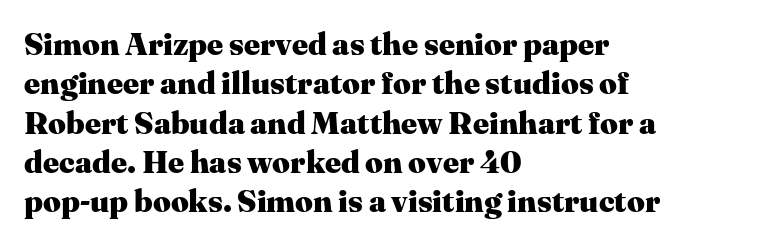
The compositor pushed each line to the left boundary. You can tell from the footed stems that serif type was used. Nope, not italic — everything's standing straight. Any mark beneath the type? The region is blank. Proportional: the letters do not fall into vertical columns. You could call the tracking neutral — neither tight nor loose.
